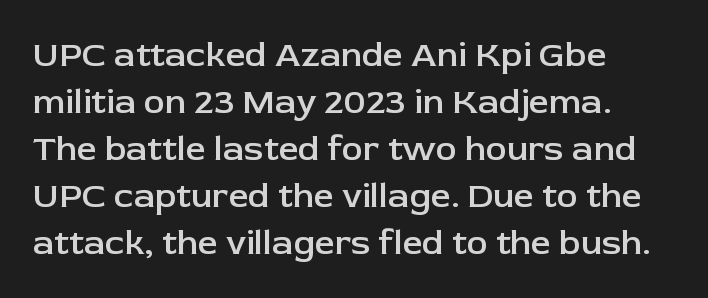
In CSS terms this would be text-align: left. Vertical spacing — default. Check under the words: just untouched page. The font family rendered here belongs to the sans-serif group.
